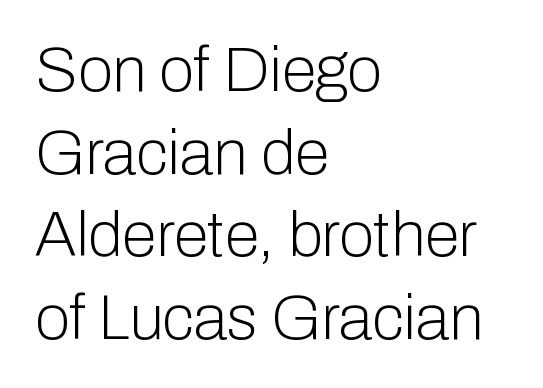
Proportional: the letters do not fall into vertical columns. Which margin do the lines hug? The left one — the right edge is uneven. This block has exactly the height ordinary leading produces. The typeface has the unassuming heft of standard copy or less. Tracking here is standard; glyphs follow each other at the usual distance. This sample uses an upright cut, with every glyph sitting square on the baseline.
